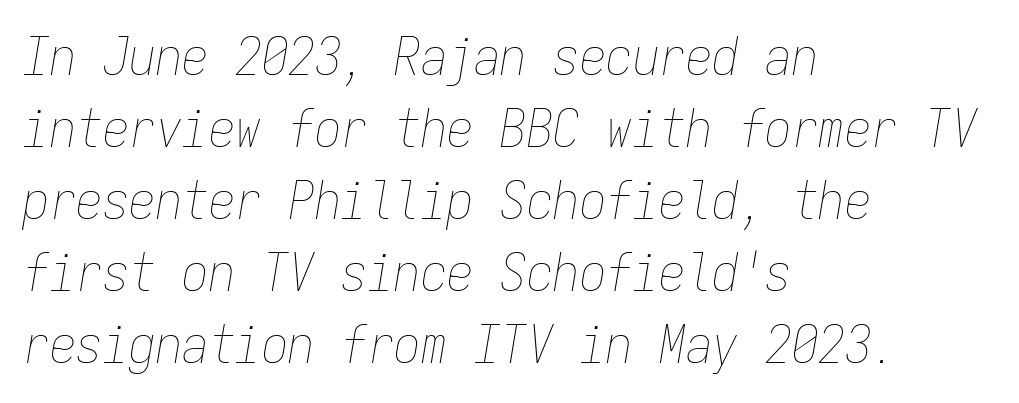
How would I describe the line gaps? Plain and ordinary. Teacher's note: observe the even left margin — that is flush-left alignment. Every character here occupies the same horizontal width, giving the sample a typewriter-like rhythm. Tracking here is standard; glyphs follow each other at the usual distance. Decoration check: the copy has no underline. Notice how the stems are inclined rather than vertical — that's the hallmark of italics.
